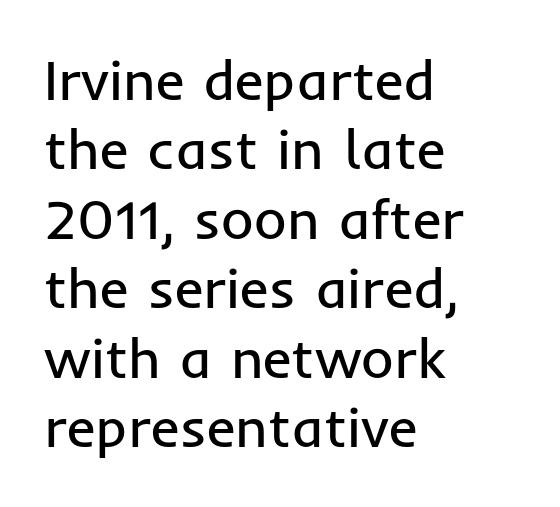
{"serif": "no", "italic": "no", "bold": "no", "weight": "regular", "width": "normal", "stroke_contrast": "low", "x_height": "medium", "monospaced": "no", "underline": "no", "align": "left", "line_spacing_ratio": 1.24, "letter_spacing": "normal", "letter_spacing_em": 0.0, "glyph_px": 56}
